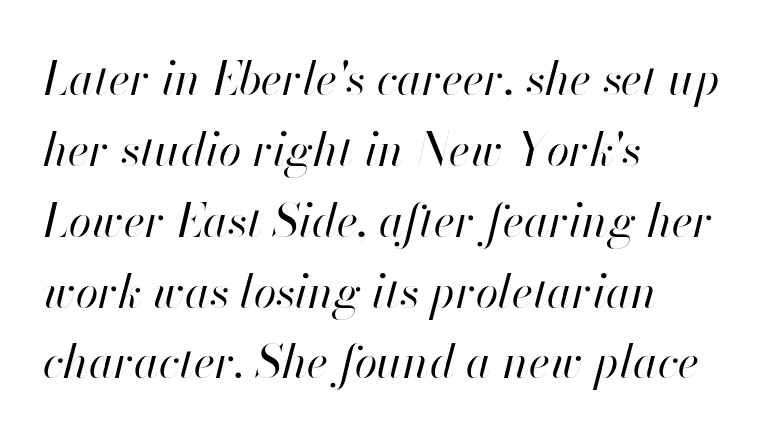
Stroke thickness stays within the range of a standard reading face or lighter. The passage shown is not underscored anywhere. This rendering uses left alignment, leaving the right contour irregular. Looks like regular typesetting: each glyph gets only the width it needs. Summary of vertical rhythm: regular, with standard interline spacing.
